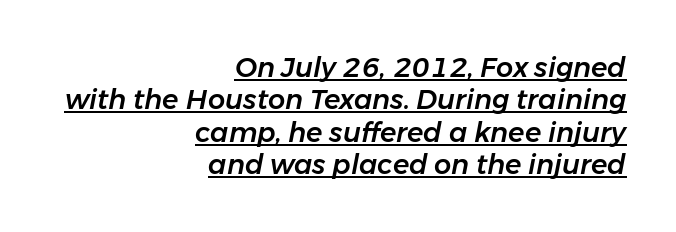
{"italic": "yes", "lean": "right", "slant_degrees": 11, "underline": "yes", "align": "right", "line_spacing_ratio": 1.2, "letter_spacing": "normal", "letter_spacing_em": 0.0, "glyph_px": 27}
